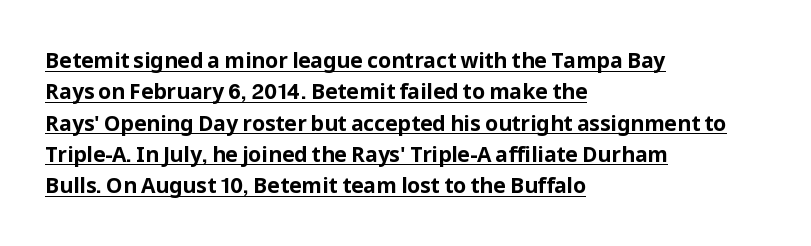
Casual observation: everything's shoved over to the left. Style check: upright. Whoever set this chose a conventional vertical rhythm. Typographic density is high because the face is bold.
